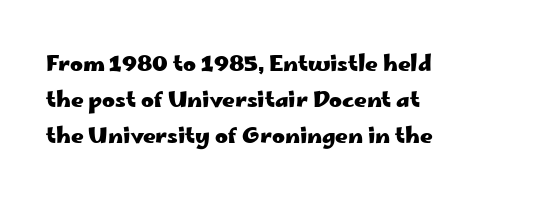
Compared with typical body copy, the letter spacing here is the same. The passage shown is emphatically bold. Line beginnings align vertically; line endings do not. Notice how descenders clear the ascenders below comfortably — that's standard leading.
